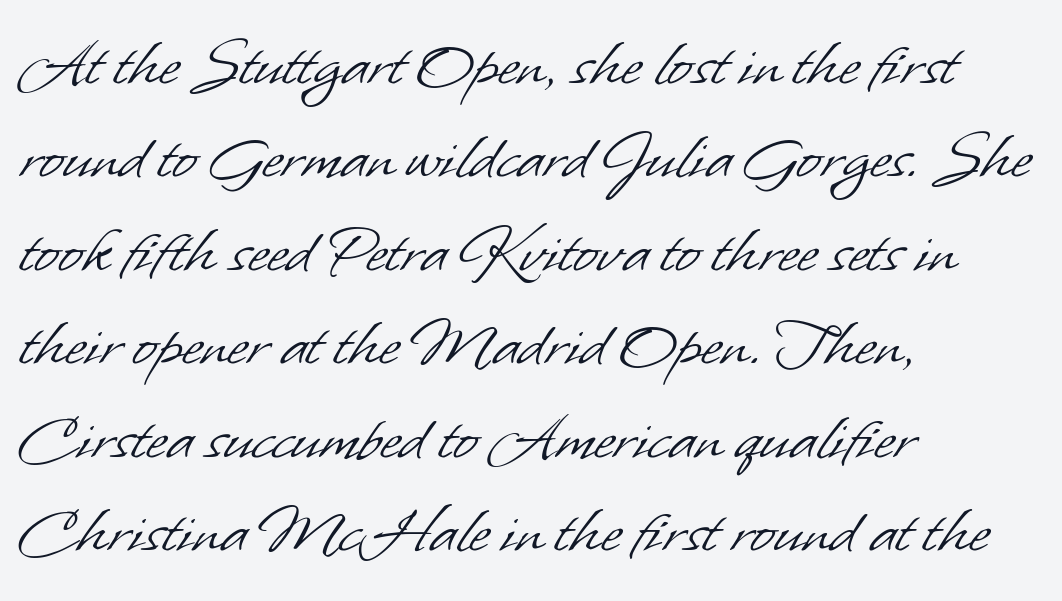
You could not count columns in this text — the font is proportionally spaced. The specimen omits any rule beneath the text block's lines. Tracking value appears to be zero — textbook default spacing. Line beginnings align vertically; line endings do not.
